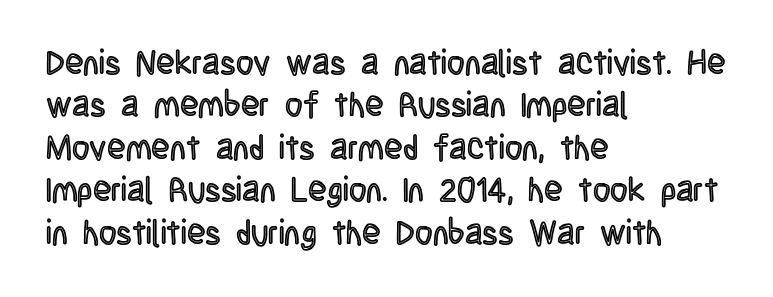
The image shows 34 px condensed type, upright; set left-aligned, normal line spacing (1.25x), normal letter spacing, not underlined; a large x-height.
